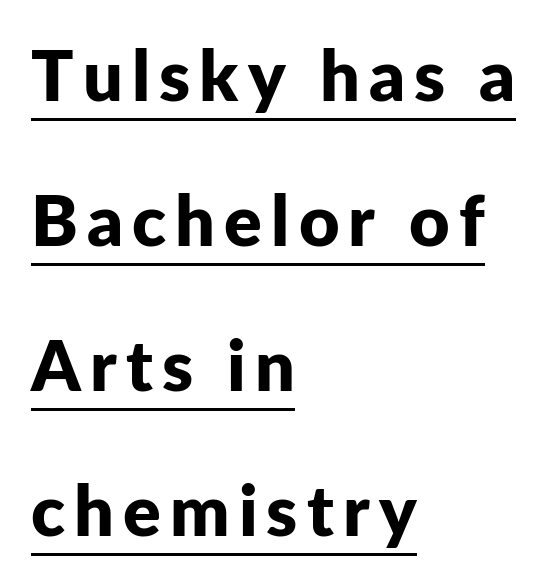
The image shows 70 px bold sans-serif type, upright; set left-aligned, loose line spacing (2.07x), underlined; low stroke contrast and a medium x-height.
